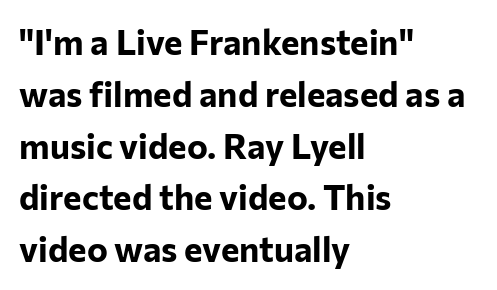
Q: Is the text bold? A: Yes.
Q: Is the text italic (slanted)? A: No, it is upright.
Q: Is the typeface a serif or a sans-serif typeface? A: Sans-serif.
Q: Is the text underlined? A: No.
Q: How is the paragraph aligned? A: Left-aligned.
Q: Is the spacing between letters normal or unusually wide? A: Normal.
Q: Is the spacing between lines tight, normal or loose? A: Normal.
Q: Width (condensed, normal, or wide)? A: Normal.
Q: Stroke contrast? A: Low.
Q: x-height? A: Medium.
Q: Monospaced? A: No.
